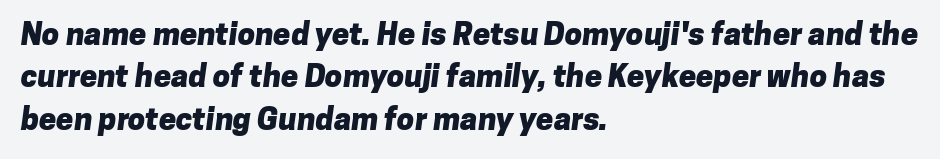
The image shows 31 px heavy sans-serif type; set left-aligned, normal line spacing (1.37x), normal letter spacing, not underlined; low stroke contrast and a medium x-height.
